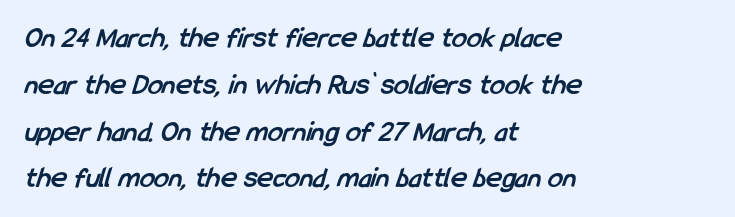
Descender tails drop into unmarked territory. Letterform terminals end flat and unadorned throughout the passage. Quick note: interline space is typical. Which margin do the lines hug? The left one — the right edge is uneven.
